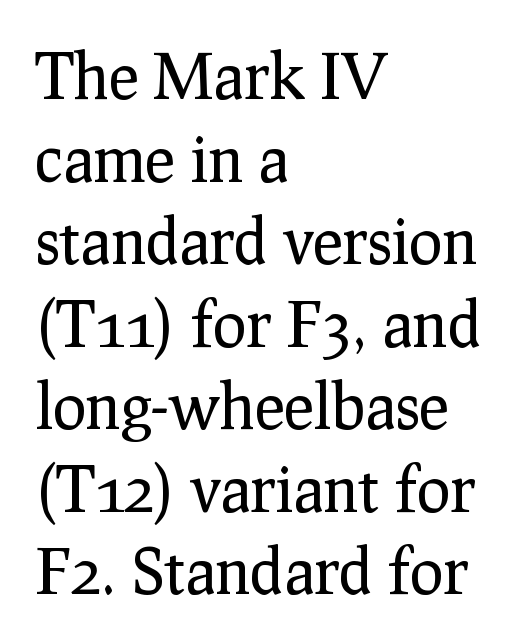
Is the block centered? No — it sits flush against the left margin. If you measured baseline to baseline, you'd find a middling distance. A typesetter would label this face a serif. Inter-character spacing is left at the font's built-in metrics. The area under the type is left untouched.
